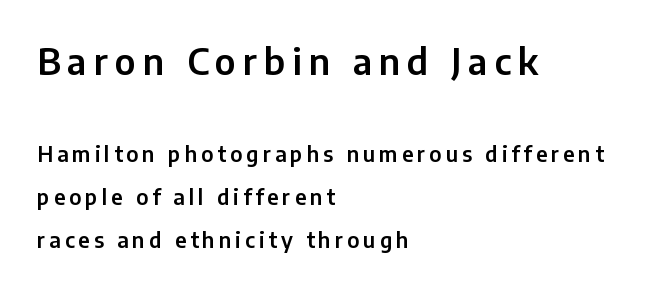
{"serif": "no", "italic": "no", "width": "normal", "stroke_contrast": "low", "x_height": "medium", "monospaced": "no", "underline": "no", "align": "left", "line_spacing": "loose", "line_spacing_ratio": 2.06, "larger_block": "first", "size_ratio": 1.71, "glyph_px": 36}
